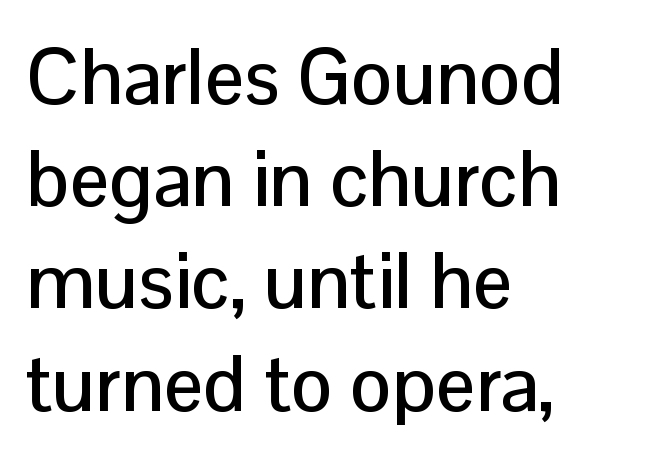
The image shows 78 px sans-serif type, upright; set left-aligned, normal line spacing (1.31x), normal letter spacing, not underlined; low stroke contrast and a medium x-height.
